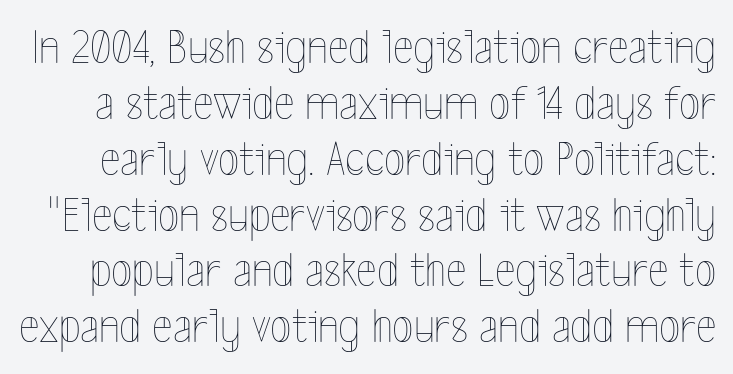
Nobody touched the tracking dial on this one. You could not count columns in this text — the font is proportionally spaced. Quick note: not italic, upright. A bare baseline throughout the passage. The passage shown stacks its lines with hardly any gap.
